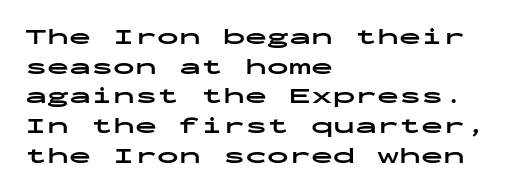
Q: Is the text bold? A: Yes.
Q: Is the text italic (slanted)? A: No, it is upright.
Q: Is the text underlined? A: No.
Q: How is the paragraph aligned? A: Left-aligned.
Q: Is the spacing between letters normal or unusually wide? A: Normal.
Q: Is the spacing between lines tight, normal or loose? A: Normal.
